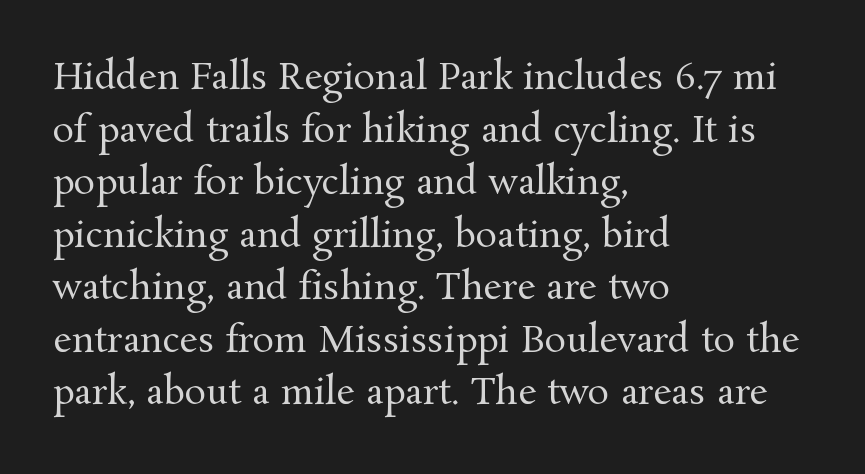
{"serif": "yes", "italic": "no", "bold": "no", "weight": "regular", "width": "normal", "stroke_contrast": "medium", "x_height": "medium", "monospaced": "no", "underline": "no", "align": "left", "line_spacing": "normal", "line_spacing_ratio": 1.46, "letter_spacing": "normal", "letter_spacing_em": 0.0, "glyph_px": 36}
